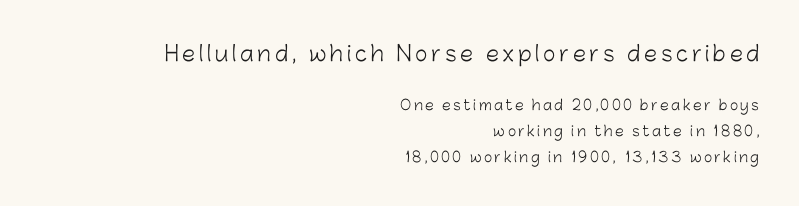
{"italic": "no", "bold": "no", "underline": "no", "align": "right", "line_spacing_ratio": 1.86, "larger_block": "first", "size_ratio": 1.5, "glyph_px": 21}
